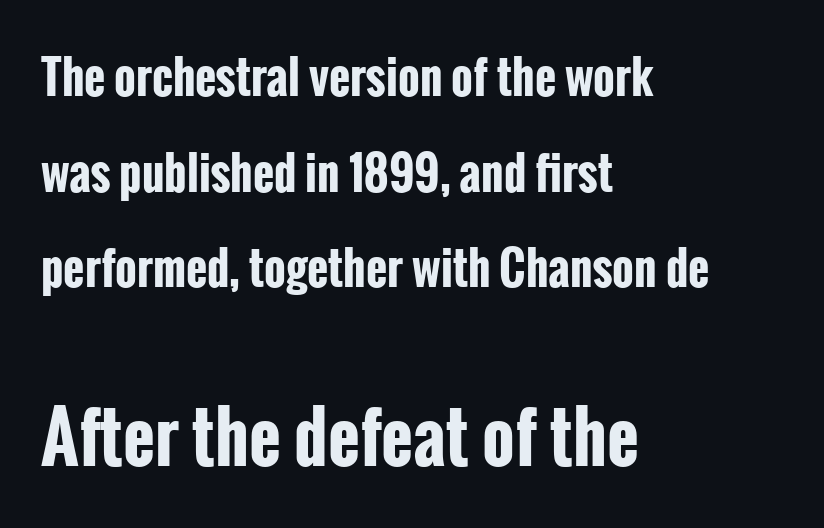
The letterforms sit shoulder to shoulder at normal distance. Caption: upper text group reduced, lower text group enlarged. Students, this is bold: see how much ink each stroke carries. Does the type have serifs? No, each stem ends abruptly.
